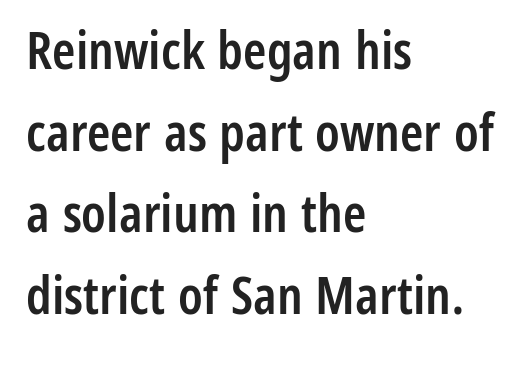
The image shows 53 px semibold, condensed sans-serif type, upright; set left-aligned, normal line spacing (1.54x), normal letter spacing, not underlined; low stroke contrast and a medium x-height.
